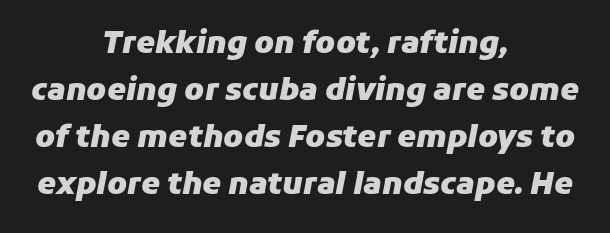
Q: Is the text bold? A: Yes.
Q: Is the text italic (slanted)? A: Yes, it leans right by about 11 degrees.
Q: Is the text underlined? A: No.
Q: How is the paragraph aligned? A: Centered.
Q: Is the spacing between letters normal or unusually wide? A: Normal.
Q: Is the spacing between lines tight, normal or loose? A: Normal.
Q: Width (condensed, normal, or wide)? A: Normal.
Q: Stroke contrast? A: Low.
Q: x-height? A: Medium.
Q: Monospaced? A: No.
